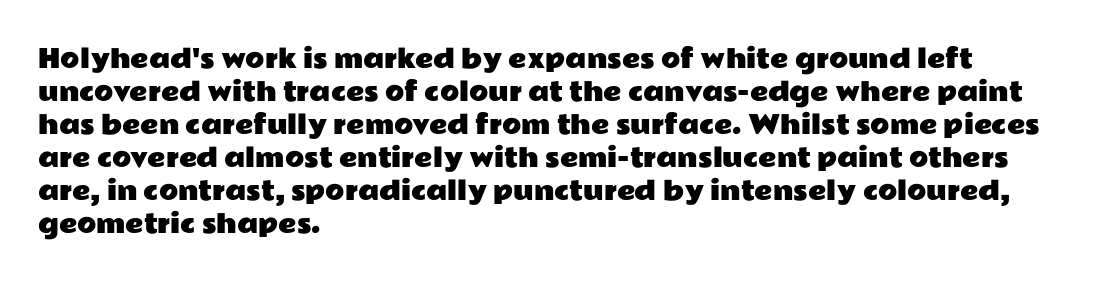
Q: Is the text italic (slanted)? A: No, it is upright.
Q: Is the text underlined? A: No.
Q: How is the paragraph aligned? A: Left-aligned.
Q: Is the spacing between letters normal or unusually wide? A: Normal.
Q: Is the spacing between lines tight, normal or loose? A: Normal.
